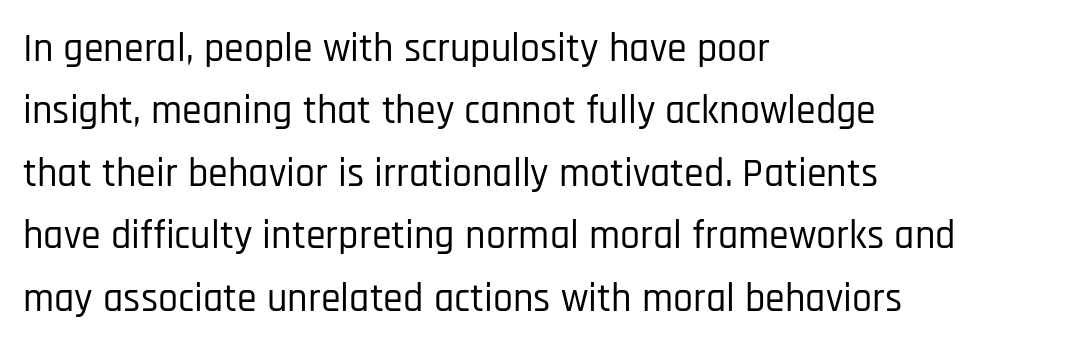
The image shows 40 px condensed sans-serif type, upright; set left-aligned, normal line spacing (1.56x), normal letter spacing, not underlined; low stroke contrast and a large x-height.
